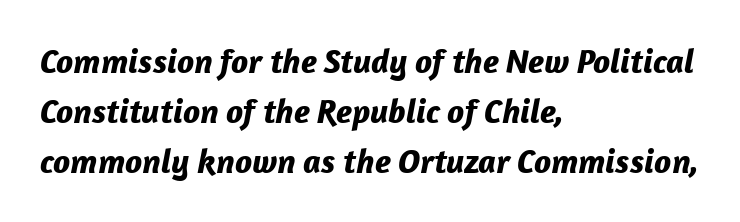
The specimen omits any rule beneath the text block's lines. The rag falls on the right side of this text block. How are the letters spaced? Ordinarily, with no added tracking. Compared with ordinary roman type, these characters are visibly tilted. A typesetter would call this leading conventional body-copy spacing. The passage shown is typed in a proportional face where columns would drift.
